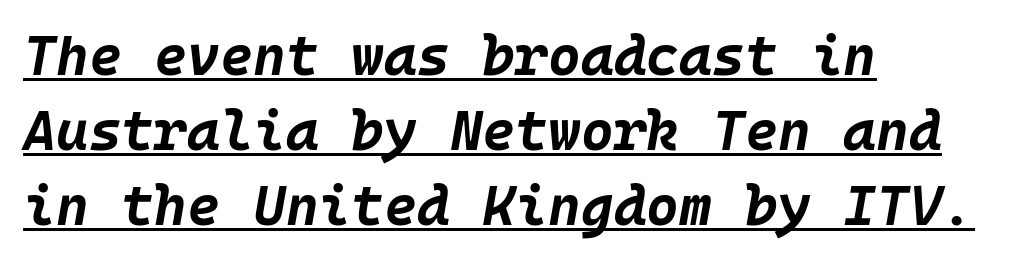
Q: Is the text bold? A: Yes.
Q: Is the text italic (slanted)? A: Yes, it leans right by about 10 degrees.
Q: Is the text underlined? A: Yes.
Q: How is the paragraph aligned? A: Left-aligned.
Q: Is the spacing between letters normal or unusually wide? A: Normal.
Q: Is the spacing between lines tight, normal or loose? A: Normal.
Q: Width (condensed, normal, or wide)? A: Normal.
Q: Stroke contrast? A: Low.
Q: x-height? A: Large.
